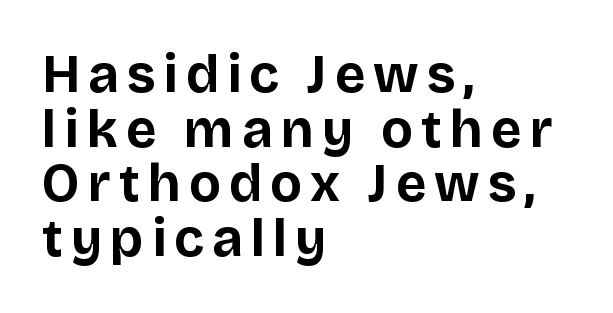
Rows of type sit shoulder to shoulder in the vertical direction. The axis of the letterforms is exactly vertical. Caption: multi-line text, flush left, ragged right. These words are printed bold, with thick strokes throughout.
